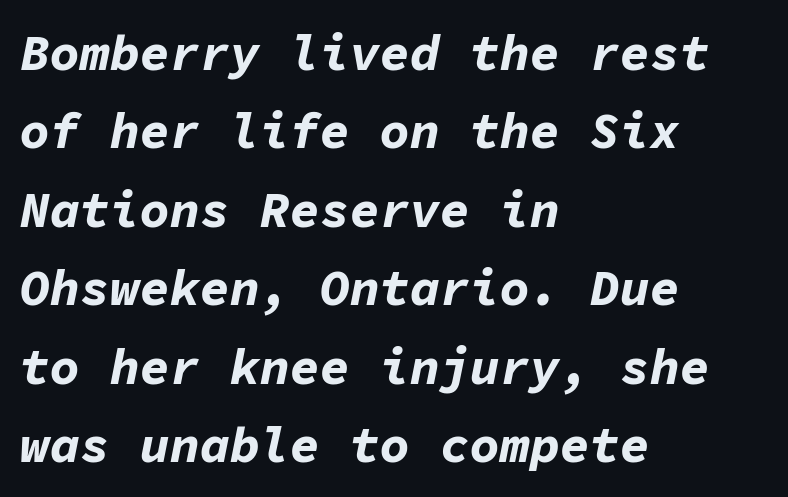
{"italic": "yes", "lean": "right", "slant_degrees": 11, "bold": "yes", "weight": "bold", "width": "normal", "stroke_contrast": "low", "x_height": "medium", "monospaced": "yes", "underline": "no", "align": "left", "line_spacing": "normal", "line_spacing_ratio": 1.57, "letter_spacing": "normal", "letter_spacing_em": 0.0, "glyph_px": 50}
